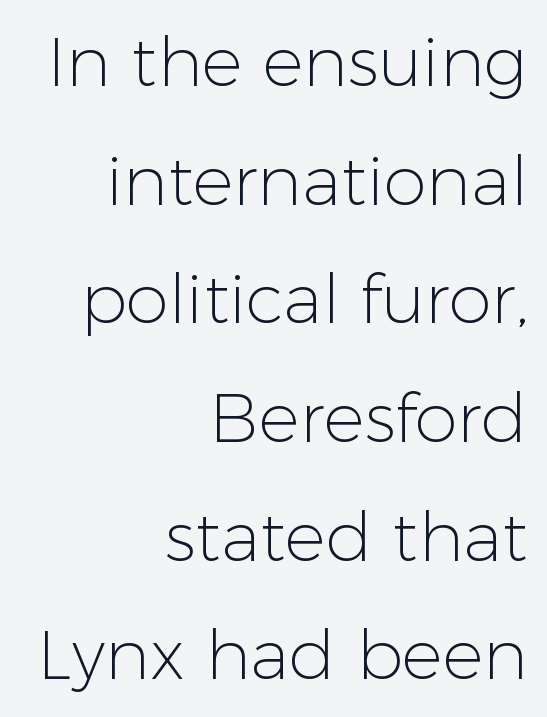
The image shows 69 px light sans-serif type, upright; set right-aligned, line spacing 1.72x, normal letter spacing, not underlined; low stroke contrast and a medium x-height.
